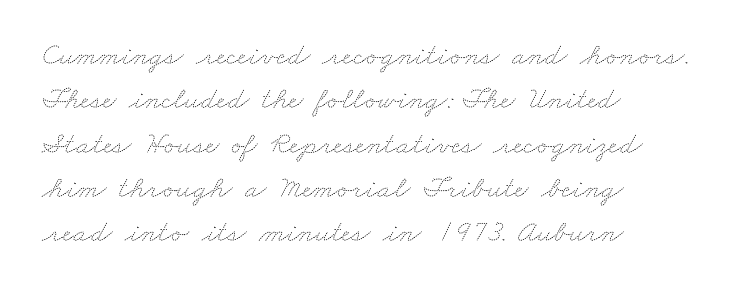
The image shows 31 px thin, wide type; set left-aligned, normal line spacing (1.43x), normal letter spacing, not underlined; medium stroke contrast and a small x-height.
